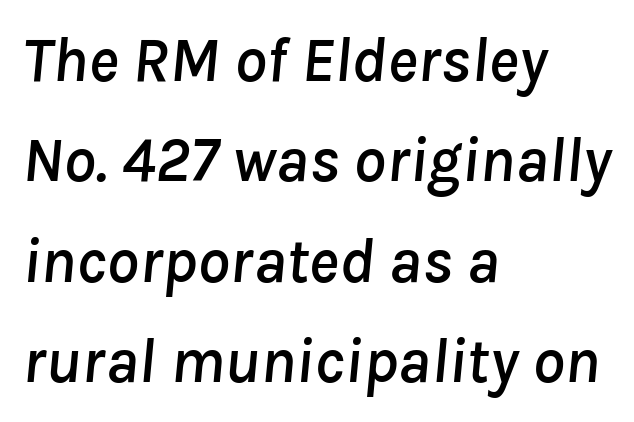
The image shows 64 px text type, italic (leaning right); set left-aligned, normal line spacing (1.57x), normal letter spacing, not underlined; low stroke contrast and a medium x-height.
